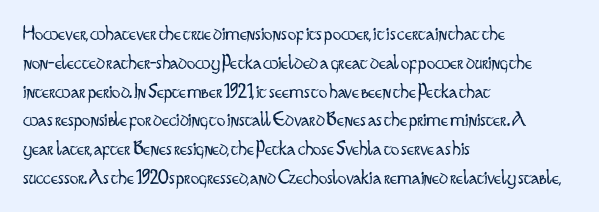
{"italic": "no", "bold": "no", "underline": "no", "align": "left", "line_spacing": "normal", "line_spacing_ratio": 1.37, "letter_spacing": "normal", "letter_spacing_em": 0.0, "glyph_px": 21}
